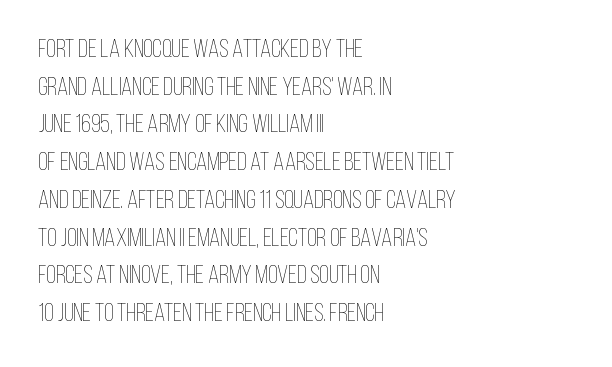
The face used here is rendered with its standard letterfit. Just letters on the line, the space beneath them empty. Caption: face not bold, strokes unweighted. Line spacing here is normal.
